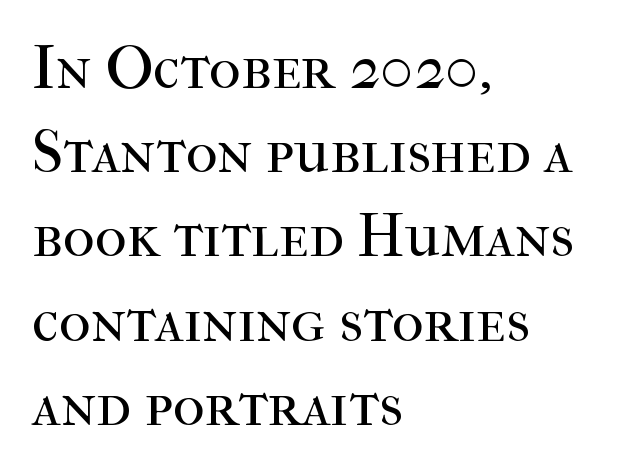
{"serif": "yes", "italic": "no", "bold": "no", "weight": "regular", "width": "normal", "stroke_contrast": "high", "x_height": "medium", "monospaced": "no", "underline": "no", "align": "left", "line_spacing": "normal", "line_spacing_ratio": 1.38, "letter_spacing": "normal", "letter_spacing_em": 0.0, "glyph_px": 61}
